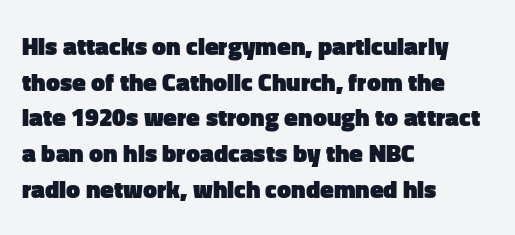
{"italic": "no", "bold": "yes", "underline": "no", "align": "left", "line_spacing": "normal", "line_spacing_ratio": 1.43, "letter_spacing": "normal", "letter_spacing_em": 0.0, "glyph_px": 25}
